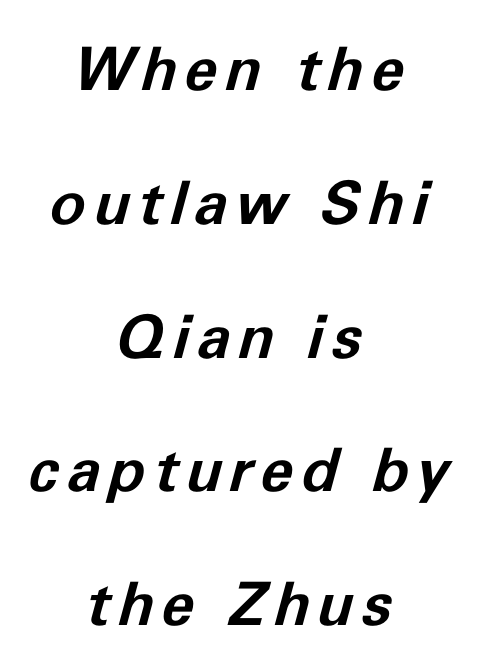
The image shows 60 px bold type, italic (leaning right); set centered, loose line spacing (2.23x), not underlined; low stroke contrast and a medium x-height.
